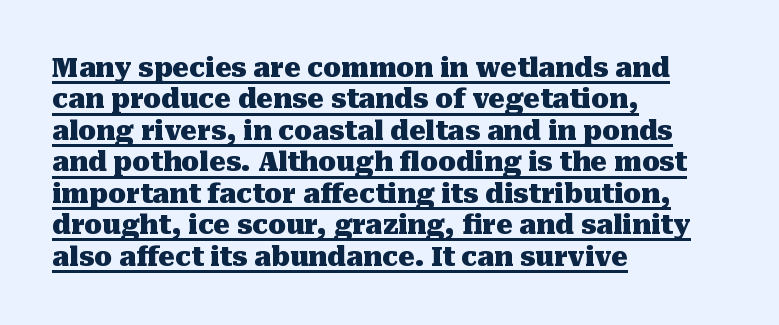
{"italic": "no", "bold": "yes", "underline": "yes", "align": "left", "line_spacing_ratio": 1.21, "letter_spacing": "normal", "letter_spacing_em": 0.0, "glyph_px": 26}
